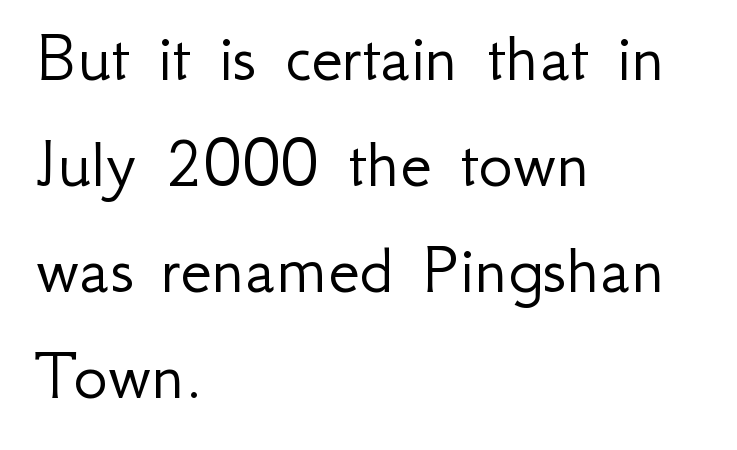
The gaps between neighbouring characters are ordinary and unremarkable. Unlike a traditional serif, this face leaves its strokes unadorned. Evenly set lines give the paragraph a standard silhouette. Upright lettering throughout.
